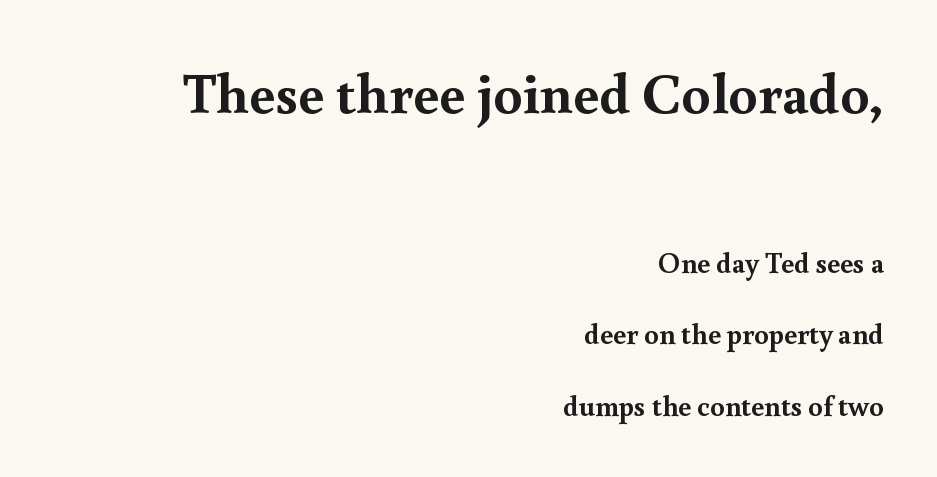
Heft: maximum for text — a bold. Underline: absent. Character widths vary here, with narrow letters taking less room than wide ones. This sample is right-justified, so line beginnings fall wherever the words allow.
